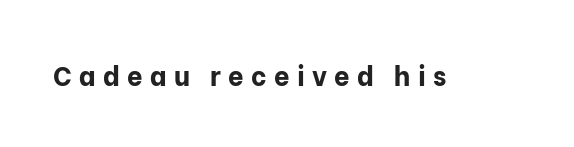
{"italic": "no", "bold": "yes", "underline": "no", "letter_spacing": "wide", "letter_spacing_em": 0.27, "glyph_px": 27}
